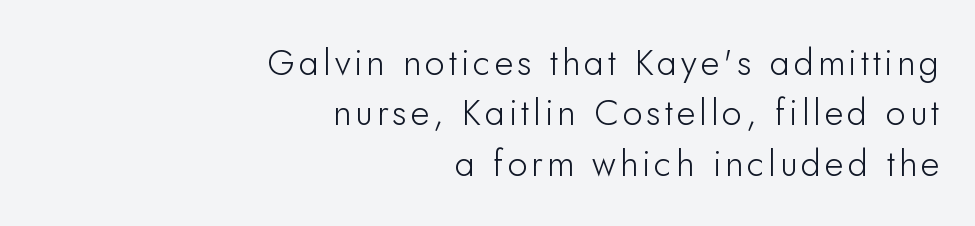
The image shows 36 px sans-serif type, upright; set right-aligned, normal line spacing (1.4x), not underlined; low stroke contrast and a small x-height.
